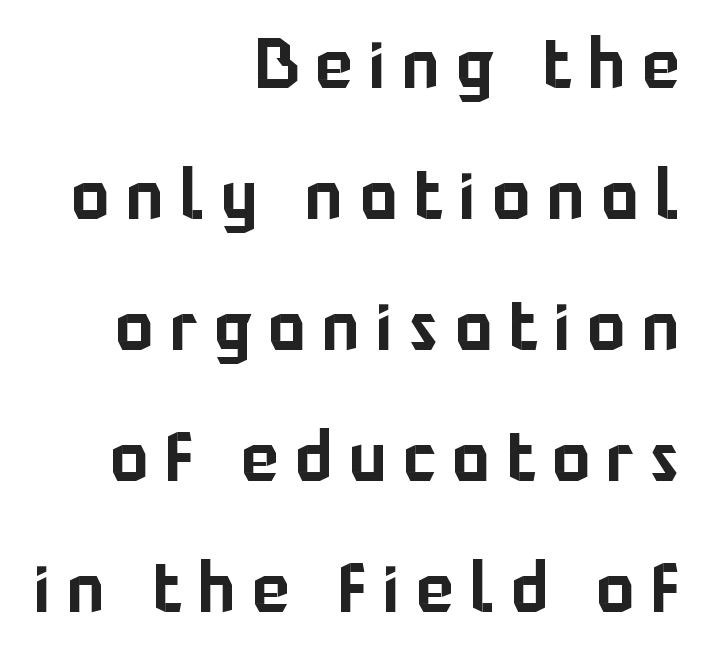
{"serif": "no", "italic": "no", "width": "normal", "stroke_contrast": "low", "x_height": "medium", "monospaced": "no", "underline": "no", "align": "right", "line_spacing_ratio": 1.87, "letter_spacing": "wide", "letter_spacing_em": 0.24, "glyph_px": 70}
